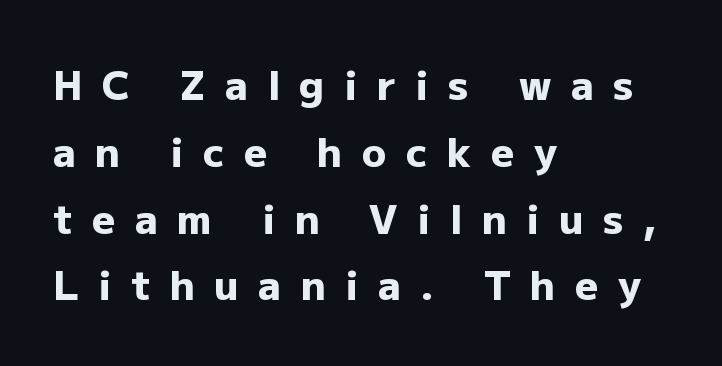
The image shows 40 px heavy sans-serif type, upright; set left-aligned, normal line spacing (1.67x), unusually wide letter spacing (+0.49 em), not underlined; low stroke contrast and a medium x-height.
